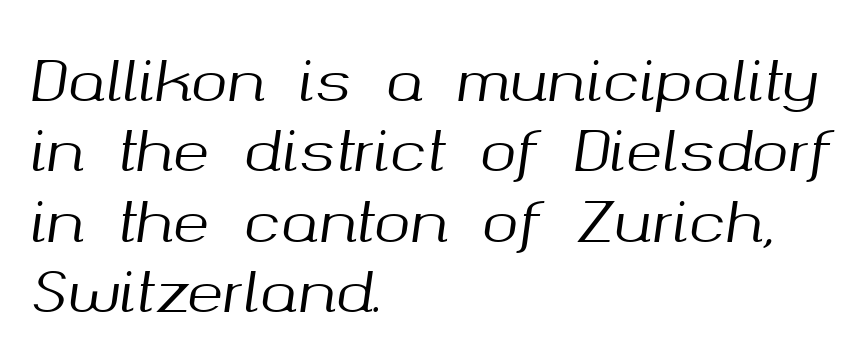
Evenly set lines give the paragraph a standard silhouette. These lines keep a tight, regular rhythm from letter to letter. The gap between lines stays unmarked. This sample has the flowing, uneven cadence of proportional lettering. Reading down the block, your eye returns to a fixed left position each line. Looking at the ascenders, they clearly lean.
